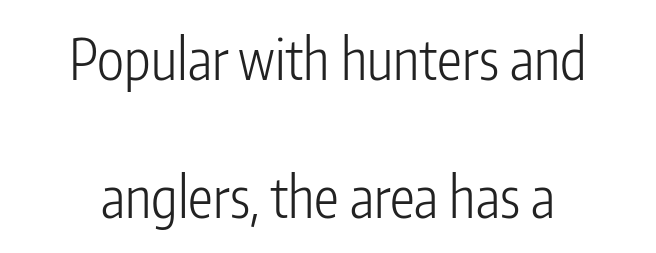
{"serif": "no", "italic": "no", "bold": "no", "weight": "light", "width": "condensed", "stroke_contrast": "low", "x_height": "medium", "monospaced": "no", "underline": "no", "align": "center", "line_spacing": "loose", "line_spacing_ratio": 2.46, "letter_spacing": "normal", "letter_spacing_em": 0.0, "glyph_px": 56}
